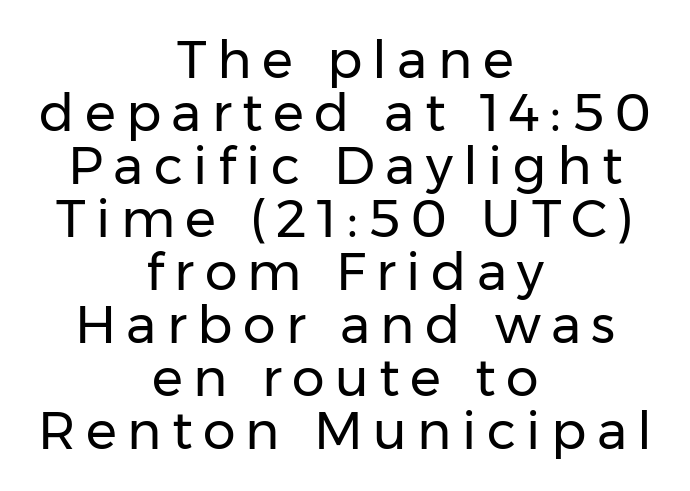
{"serif": "no", "italic": "no", "bold": "no", "weight": "regular", "width": "normal", "stroke_contrast": "low", "x_height": "medium", "monospaced": "no", "underline": "no", "align": "center", "line_spacing": "tight", "line_spacing_ratio": 1.02, "letter_spacing": "wide", "letter_spacing_em": 0.2, "glyph_px": 52}
